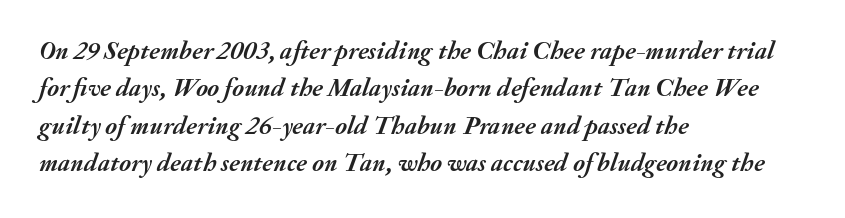
The strokes are fattened all the way to bold. Typeset ragged right — the left edge is the straight one. This sample keeps an unexceptional amount of space between lines. Letters rest on an invisible, unmarked baseline. The passage shown leans; its letterforms are oblique. The letterforms sit shoulder to shoulder at normal distance.
